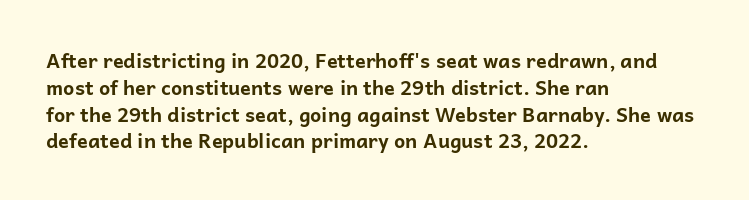
It's the straight-up-and-down kind of type. The letters sit at their default tracking, neither squeezed nor spread. Line starts are locked; line ends wander. This is heavy type, rendered in bold. Baseline-to-baseline distance is the conventional proportion of letter height.
